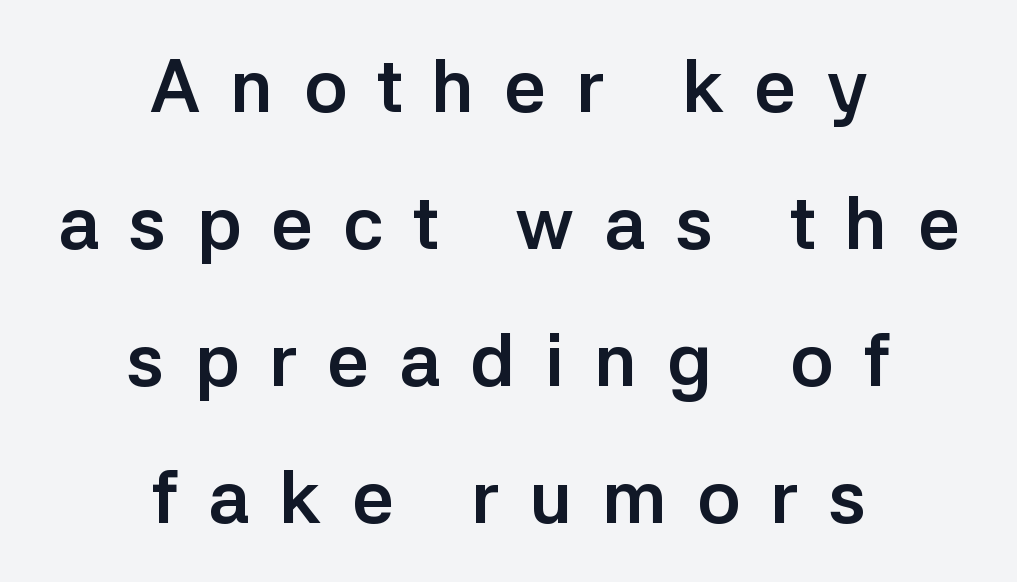
Character widths vary here, with narrow letters taking less room than wide ones. Thick stems and heavy bowls — unmistakably bold. Look at the bottom of the vertical strokes: they stop flat, with no serifs. Type without underlining. The type is letterspaced generously, with wide tracking. Do the letters lean? They stand straight.
